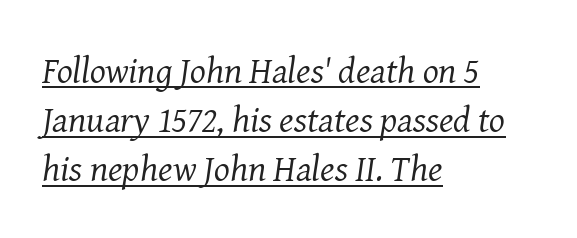
{"serif": "yes", "italic": "yes", "lean": "right", "slant_degrees": 8, "bold": "no", "weight": "regular", "width": "normal", "stroke_contrast": "medium", "x_height": "medium", "monospaced": "no", "underline": "yes", "align": "left", "line_spacing": "normal", "line_spacing_ratio": 1.33, "letter_spacing": "normal", "letter_spacing_em": 0.0, "glyph_px": 37}
